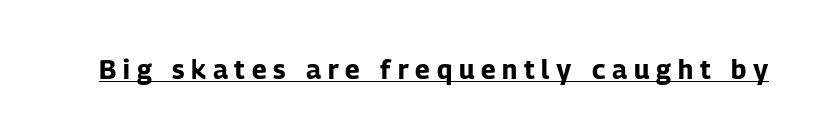
The image shows 26 px bold type, upright; set unusually wide letter spacing (+0.26 em), underlined.
